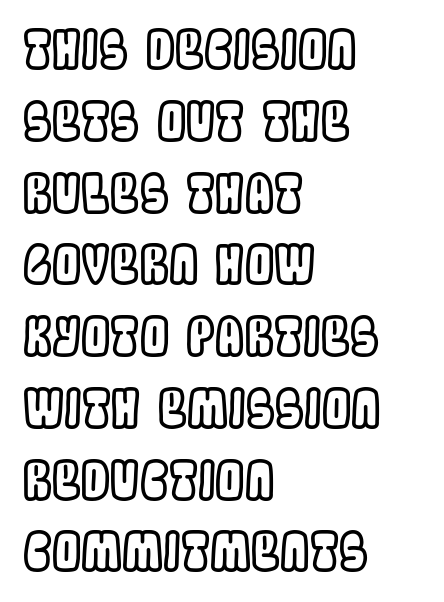
Q: Is the text italic (slanted)? A: No, it is upright.
Q: Is the text underlined? A: No.
Q: How is the paragraph aligned? A: Left-aligned.
Q: Is the spacing between letters normal or unusually wide? A: Normal.
Q: Is the spacing between lines tight, normal or loose? A: Normal.
Q: Width (condensed, normal, or wide)? A: Condensed.
Q: x-height? A: Large.
Q: Monospaced? A: No.
